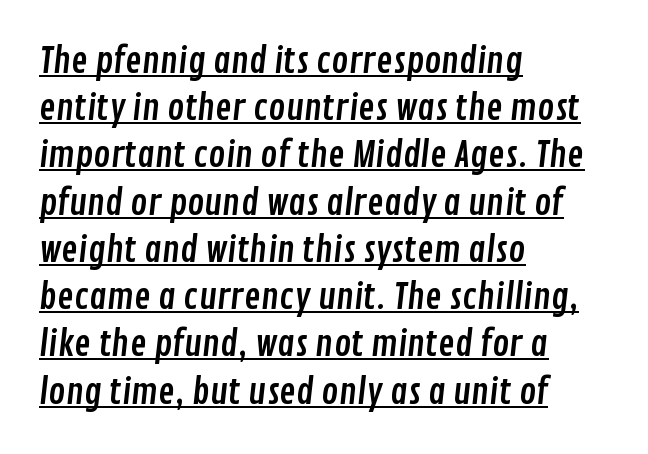
Look at the tracking — it's just the regular setting, nothing added. Here the designer chose a conventional face with non-uniform glyph widths. A normal amount of white space separates one row of letters from the next. Check the space under the baseline: a stroke is drawn there. A classic flush-left, rag-right setting is used for this passage. Typographically, this falls in the sans-serif category.
